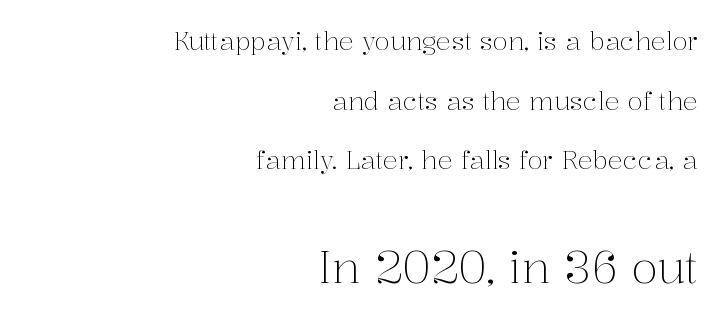
{"serif": "yes", "italic": "no", "bold": "no", "weight": "light", "width": "normal", "stroke_contrast": "medium", "x_height": "medium", "monospaced": "no", "underline": "no", "align": "right", "line_spacing": "loose", "line_spacing_ratio": 2.39, "letter_spacing": "normal", "letter_spacing_em": 0.0, "larger_block": "second", "size_ratio": 1.76, "glyph_px": 44}
